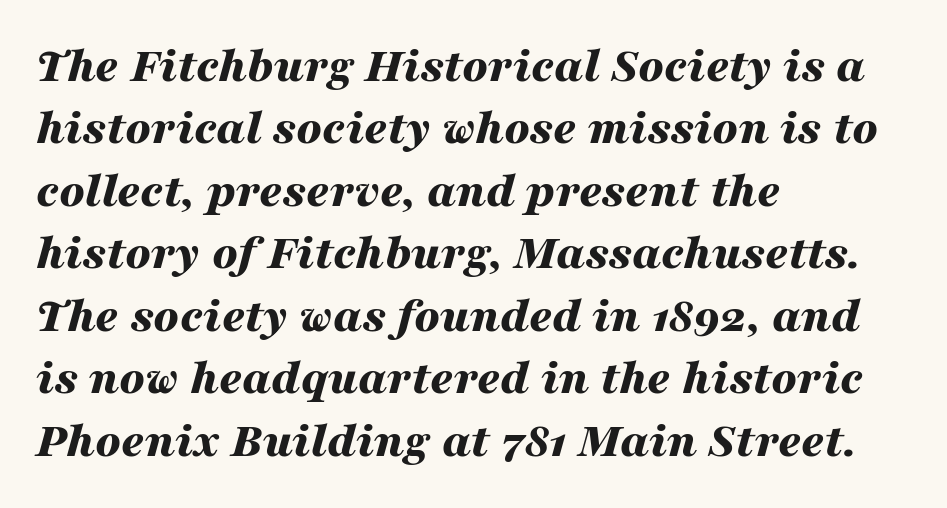
The image shows 50 px bold, wide type, italic (leaning right); set left-aligned, normal line spacing (1.25x), normal letter spacing, not underlined; medium stroke contrast and a medium x-height.
